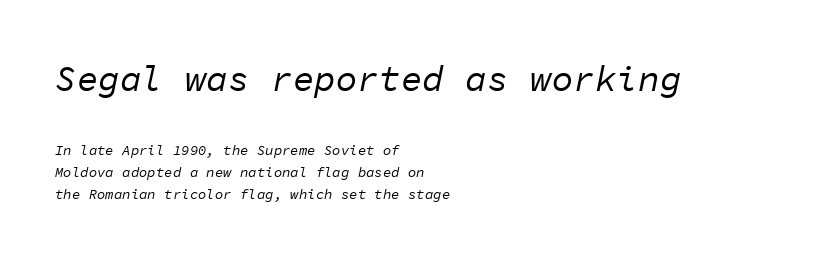
{"italic": "yes", "lean": "right", "slant_degrees": 11, "bold": "no", "weight": "regular", "width": "normal", "stroke_contrast": "low", "x_height": "medium", "monospaced": "yes", "underline": "no", "align": "left", "line_spacing": "normal", "line_spacing_ratio": 1.58, "letter_spacing": "normal", "letter_spacing_em": 0.0, "larger_block": "first", "size_ratio": 2.57, "glyph_px": 36}
